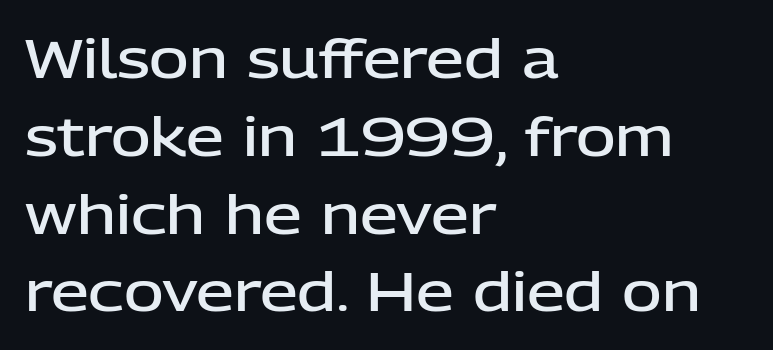
Q: Is the text bold? A: Semi-bold.
Q: Is the text italic (slanted)? A: No, it is upright.
Q: Is the typeface a serif or a sans-serif typeface? A: Sans-serif.
Q: Is the text underlined? A: No.
Q: How is the paragraph aligned? A: Left-aligned.
Q: Is the spacing between letters normal or unusually wide? A: Normal.
Q: Is the spacing between lines tight, normal or loose? A: Normal.
Q: Width (condensed, normal, or wide)? A: Normal.
Q: Stroke contrast? A: Low.
Q: x-height? A: Medium.
Q: Monospaced? A: No.
